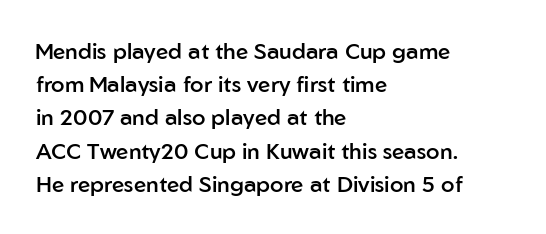
Q: Is the text bold? A: Semi-bold.
Q: Is the text italic (slanted)? A: No, it is upright.
Q: Is the text underlined? A: No.
Q: How is the paragraph aligned? A: Left-aligned.
Q: Is the spacing between letters normal or unusually wide? A: Normal.
Q: Is the spacing between lines tight, normal or loose? A: Normal.
